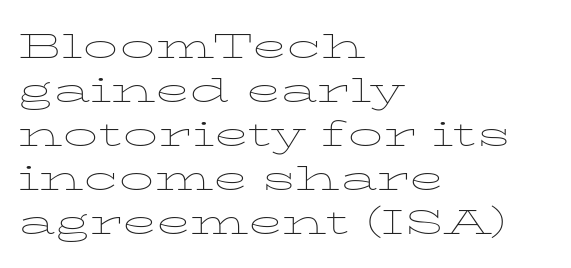
These glyphs show unthickened strokes, regular width or finer. Caption: standard tracking, unaltered. Students, observe: this is what conventionally led text looks like. Letters rest on an invisible, unmarked baseline. This is the regular roman posture of the typeface. A student would call this left alignment; a typographer would say flush left, rag right.
